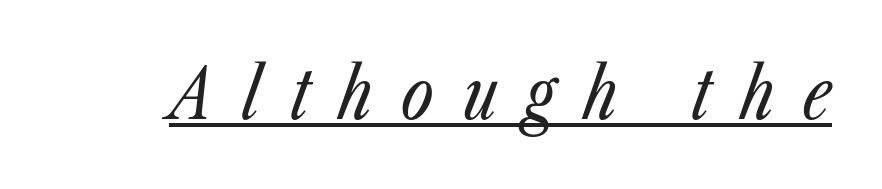
The image shows 70 px regular-weight, condensed type, italic (leaning right); set unusually wide letter spacing (+0.41 em), underlined; low stroke contrast and a medium x-height.
